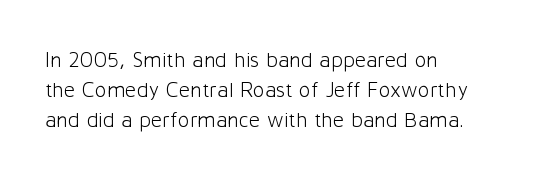
The image shows 22 px text type, upright; set left-aligned, normal line spacing (1.37x), normal letter spacing, not underlined.
